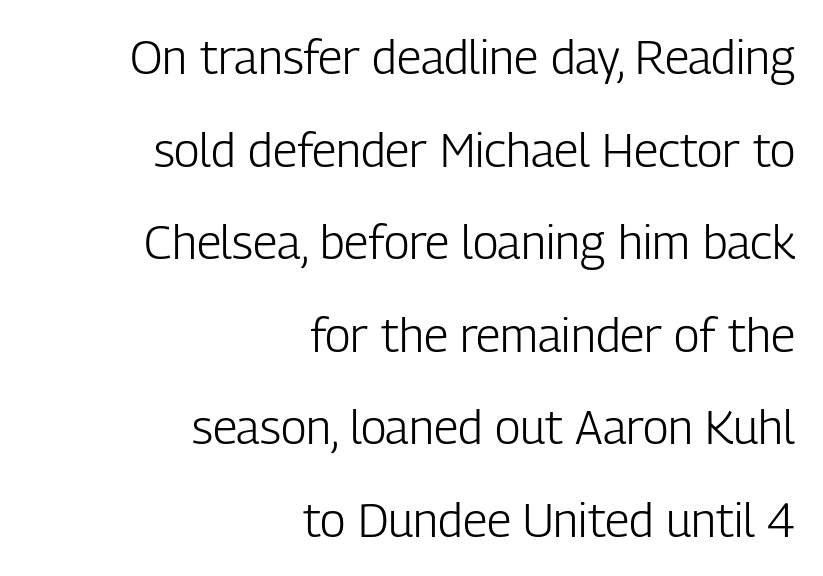
{"serif": "no", "italic": "no", "bold": "no", "weight": "light", "width": "condensed", "stroke_contrast": "low", "x_height": "medium", "monospaced": "no", "underline": "no", "align": "right", "line_spacing": "loose", "line_spacing_ratio": 1.97, "letter_spacing": "normal", "letter_spacing_em": 0.0, "glyph_px": 47}
